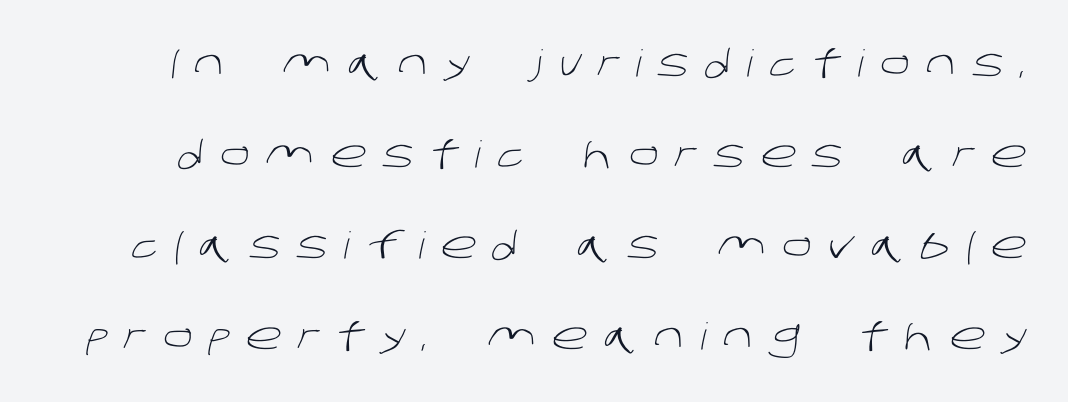
The gap between lines stays unmarked. Observe the absence of serifs on each vertical stroke in this sample. Caption: face not bold, strokes unweighted. The passage shown is typed in a proportional face where columns would drift.
